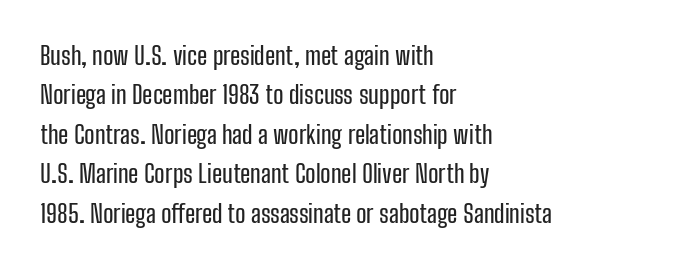
The setting favours the left margin, as ordinary paragraphs usually do. Is there any slant? The stems are plumb. A bare baseline throughout the passage. The letterforms sit shoulder to shoulder at normal distance. These lines sit exactly where default settings would place them.
